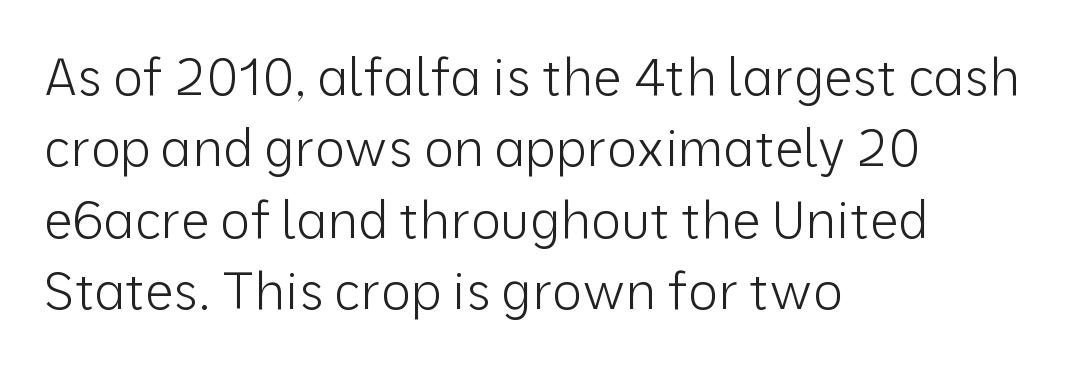
Q: Is the text bold? A: No.
Q: Is the text italic (slanted)? A: No, it is upright.
Q: Is the typeface a serif or a sans-serif typeface? A: Sans-serif.
Q: Is the text underlined? A: No.
Q: How is the paragraph aligned? A: Left-aligned.
Q: Is the spacing between letters normal or unusually wide? A: Normal.
Q: Is the spacing between lines tight, normal or loose? A: Normal.
Q: Width (condensed, normal, or wide)? A: Normal.
Q: Stroke contrast? A: Low.
Q: x-height? A: Medium.
Q: Monospaced? A: No.
